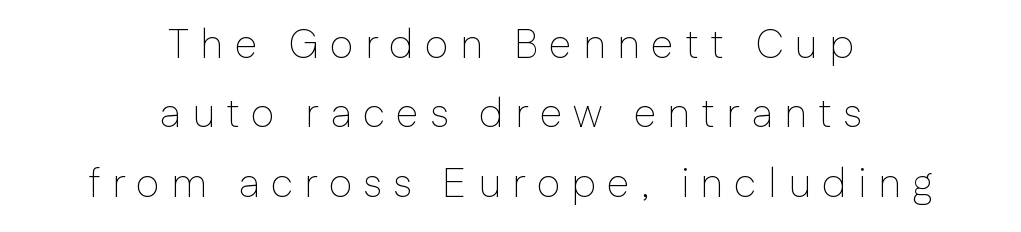
The passage shown has open, widely tracked lettering throughout. Successive baselines arrive at the customary interval. Looks like regular typesetting: each glyph gets only the width it needs. The specimen reads as upright at a glance. Grotesque or geometric, the face here clearly has no serifs.
